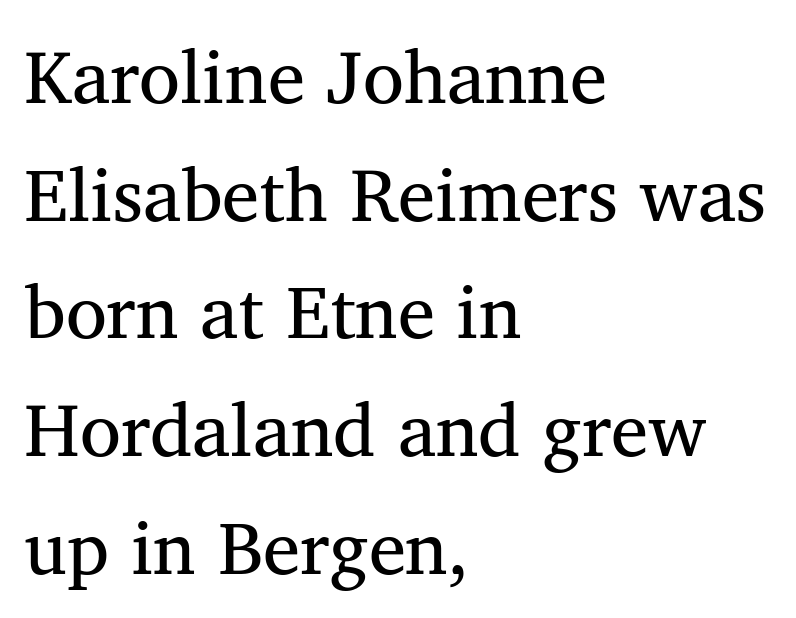
Successive baselines arrive at the customary interval. These lines stack with their left ends in a neat column. The font is comparable to plain body text, perhaps lighter. Spacing verdict: proportional, widths tailored to each character. The foot of each line stays bare and open.
